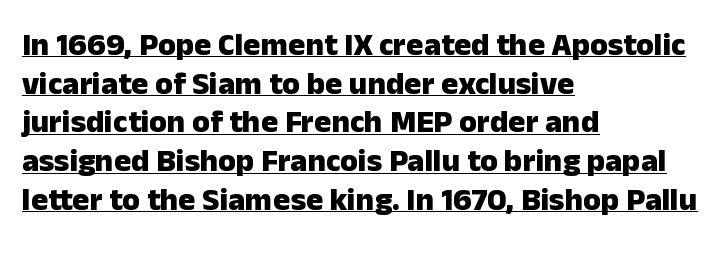
{"serif": "no", "italic": "no", "bold": "yes", "weight": "heavy", "width": "normal", "stroke_contrast": "low", "x_height": "medium", "monospaced": "no", "underline": "yes", "align": "left", "line_spacing_ratio": 1.21, "letter_spacing": "normal", "letter_spacing_em": 0.0, "glyph_px": 32}
